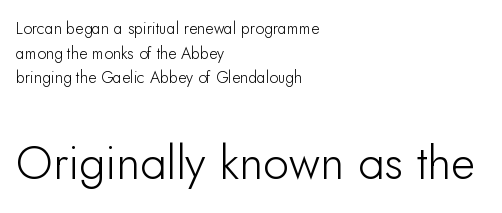
It's the straight-up-and-down kind of type. Examine the stroke ends and you'll find no serifs. Here the designer chose a conventional face with non-uniform glyph widths. Letters rest on an invisible, unmarked baseline. These two chunks differ in scale, with the bottom chunk taking the larger measure. A typesetter would call this leading conventional body-copy spacing.
